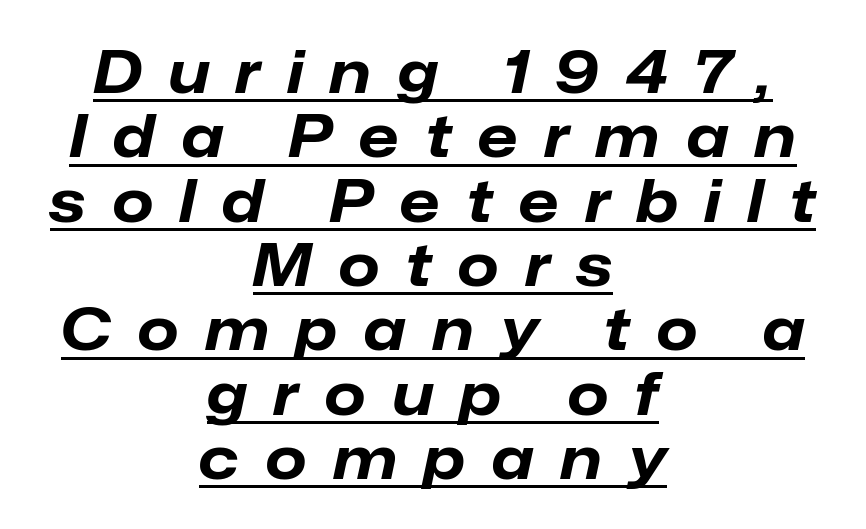
The image shows 59 px bold type, italic (leaning right); set centered, tight line spacing (1.09x), unusually wide letter spacing (+0.45 em), underlined; low stroke contrast and a medium x-height.
